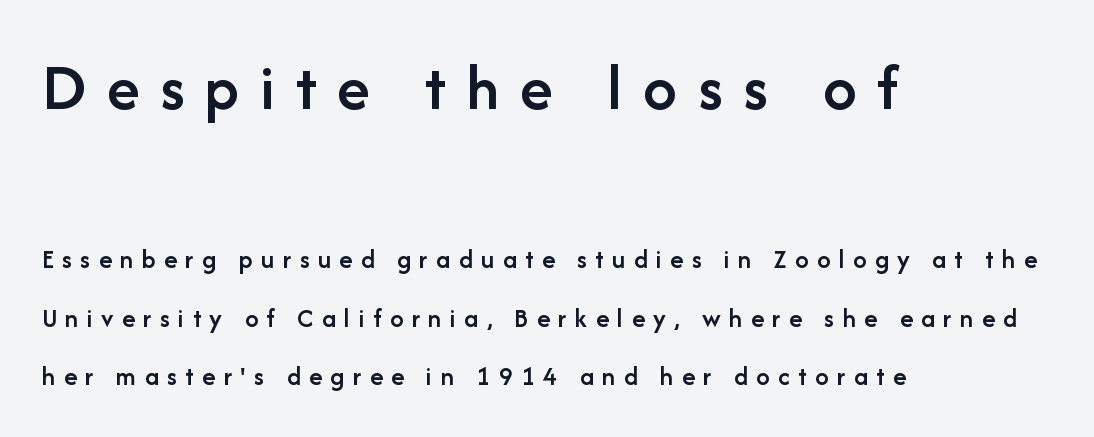
Q: Is the text bold? A: Semi-bold.
Q: Is the text italic (slanted)? A: No, it is upright.
Q: Is the typeface a serif or a sans-serif typeface? A: Sans-serif.
Q: Is the text underlined? A: No.
Q: How is the paragraph aligned? A: Left-aligned.
Q: Is the spacing between letters normal or unusually wide? A: Unusually wide.
Q: Is the spacing between lines tight, normal or loose? A: Loose.
Q: Which block of text is set in a larger size, the first (top) or the second (bottom)? A: The first (top) one.
Q: Width (condensed, normal, or wide)? A: Normal.
Q: Stroke contrast? A: Low.
Q: x-height? A: Medium.
Q: Monospaced? A: No.
